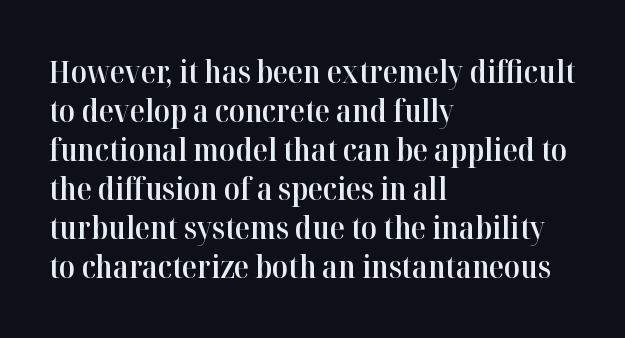
{"serif": "yes", "italic": "no", "bold": "semi", "weight": "semibold", "width": "normal", "stroke_contrast": "high", "x_height": "medium", "monospaced": "no", "underline": "no", "align": "left", "line_spacing": "normal", "line_spacing_ratio": 1.26, "letter_spacing": "normal", "letter_spacing_em": 0.0, "glyph_px": 31}
